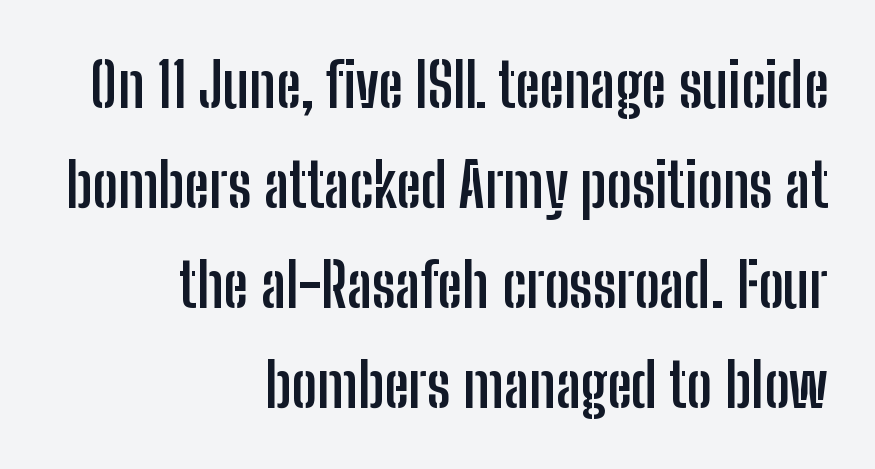
Line ends are locked; line starts wander. Regarding leading, the lines here are spaced in the standard way. Are there feet on the stems? There aren't — it's a sans. Every stem runs plumb, perpendicular to the baseline. In terms of weight, the rendering is a true, heavy bold.
